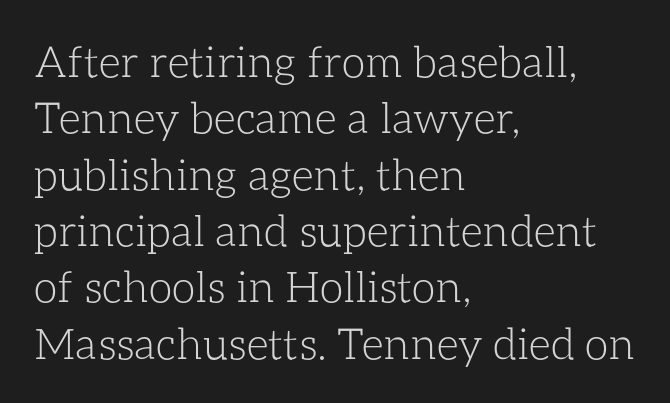
The image shows 43 px light type, upright; set left-aligned, normal line spacing (1.31x), normal letter spacing, not underlined; low stroke contrast and a medium x-height.
